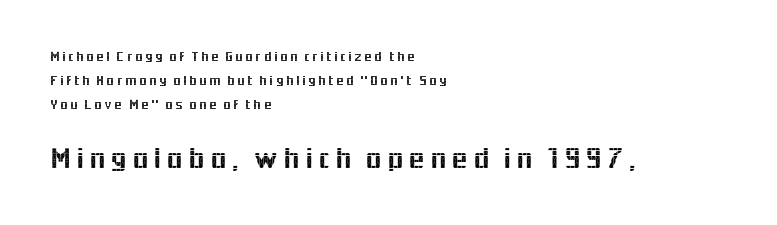
The image shows 30 px sans-serif type, upright; set left-aligned, normal line spacing (1.7x), not underlined; the second (bottom) block is 2.14x larger; a medium x-height.
